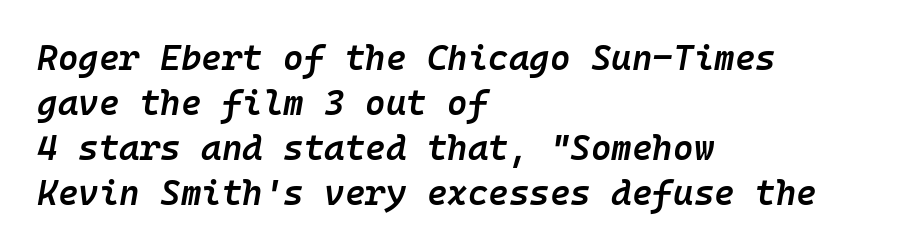
Casual observation: everything's shoved over to the left. You could count columns in this text — the font is strictly monospaced. Caption: standard tracking, unaltered. The passage shown leans; its letterforms are oblique.
